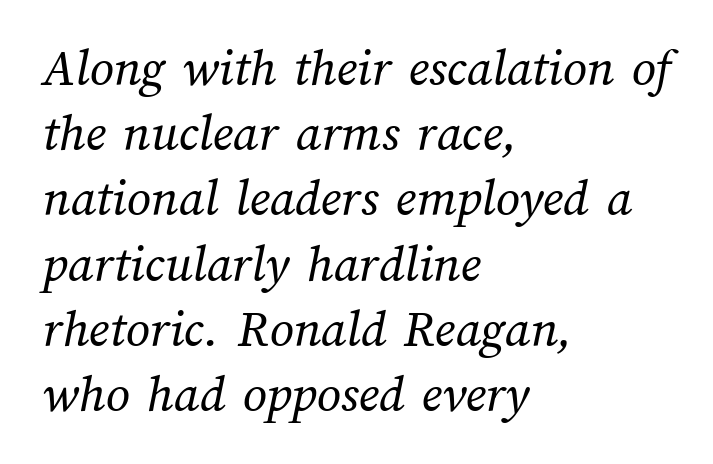
Q: Is the text bold? A: No.
Q: Is the text underlined? A: No.
Q: How is the paragraph aligned? A: Left-aligned.
Q: Is the spacing between letters normal or unusually wide? A: Normal.
Q: Width (condensed, normal, or wide)? A: Normal.
Q: Stroke contrast? A: Medium.
Q: x-height? A: Medium.
Q: Monospaced? A: No.
